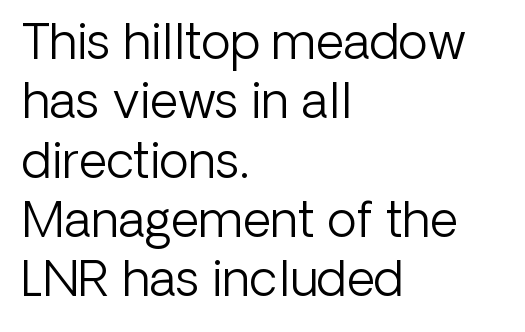
{"serif": "no", "italic": "no", "bold": "no", "weight": "light", "width": "normal", "stroke_contrast": "low", "x_height": "medium", "monospaced": "no", "underline": "no", "align": "left", "line_spacing_ratio": 1.21, "letter_spacing": "normal", "letter_spacing_em": 0.0, "glyph_px": 49}
